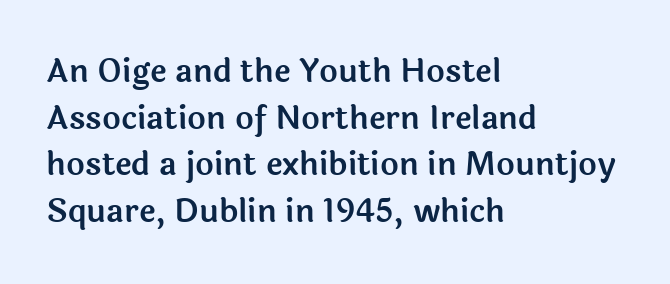
{"serif": "no", "italic": "no", "width": "normal", "x_height": "medium", "monospaced": "no", "underline": "no", "align": "left", "line_spacing": "normal", "line_spacing_ratio": 1.46, "letter_spacing": "normal", "letter_spacing_em": 0.0, "glyph_px": 32}
